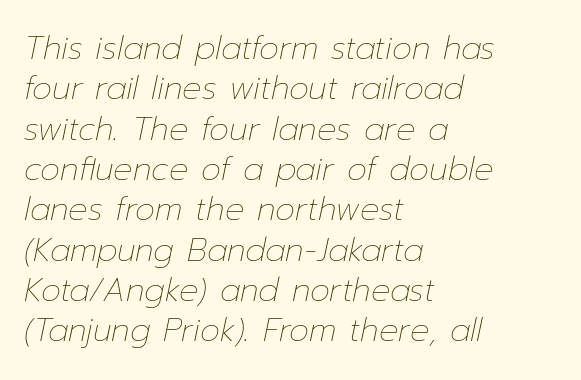
Evenly set lines give the paragraph a standard silhouette. This sample is left-justified, so line endings fall wherever the words run out. This sample has the flowing, uneven cadence of proportional lettering. There is no visible air inserted between adjacent glyphs.
